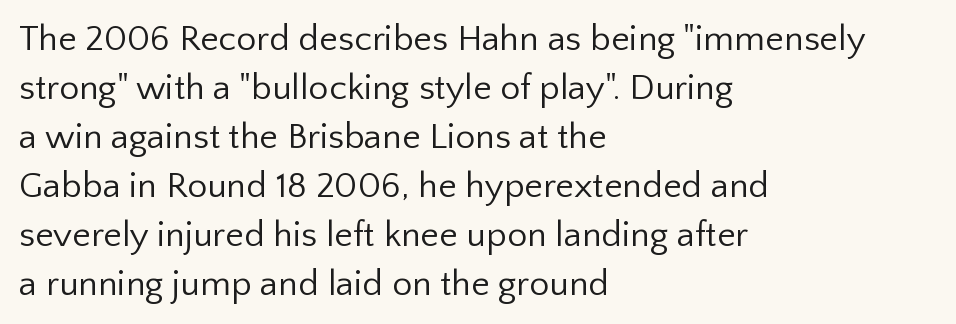
The image shows 36 px regular-weight sans-serif type, upright; set left-aligned, normal line spacing (1.36x), normal letter spacing, not underlined; low stroke contrast and a medium x-height.
